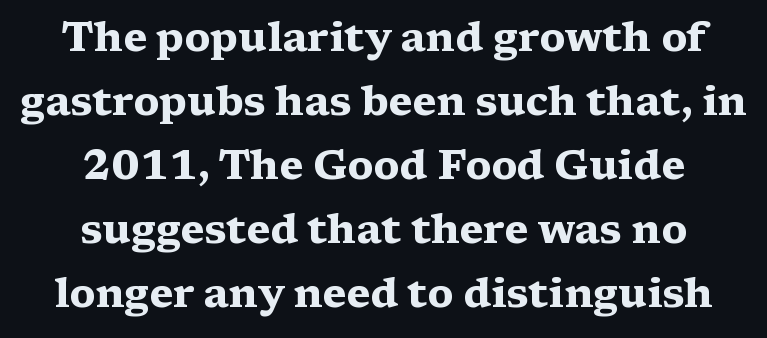
Small tapered or slab feet sit at the stroke ends, so this counts as serif. Reading down the column, the eye jumps a familiar distance to each next line. This rendering uses center alignment, leaving both contours irregular but symmetric. The horizontal fit of the characters is conventional and even. Letters rest on an invisible, unmarked baseline. Proportional: the letters do not fall into vertical columns.
